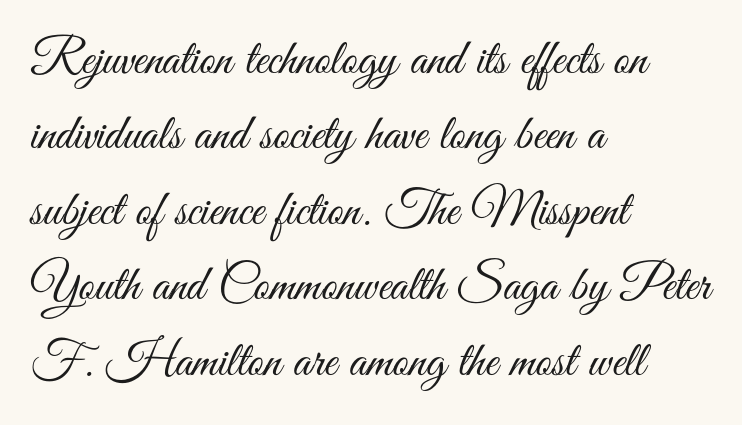
Where is the straight margin? On the left. The weight tops out at a normal text grade. Baseline-to-baseline distance is the conventional proportion of letter height. The line texture is even and compact thanks to regular tracking.
